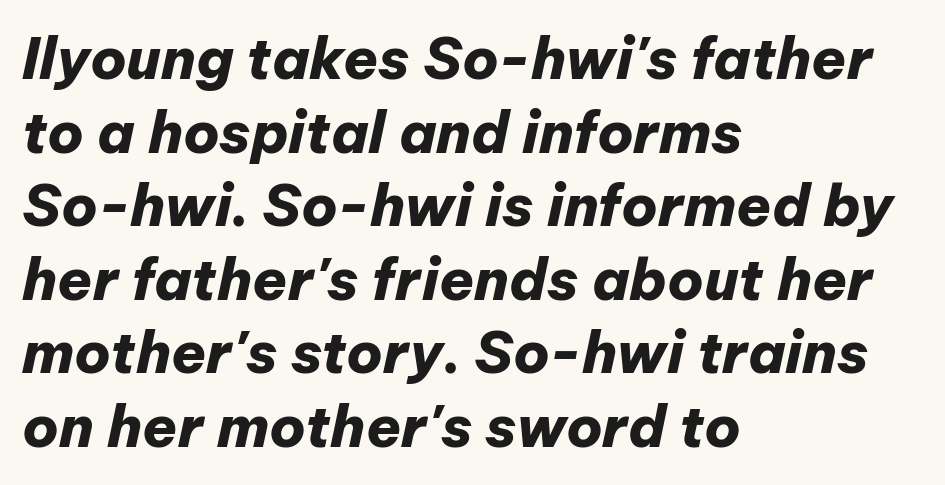
{"italic": "yes", "lean": "right", "slant_degrees": 12, "bold": "yes", "weight": "heavy", "width": "normal", "stroke_contrast": "low", "x_height": "medium", "monospaced": "no", "underline": "no", "align": "left", "line_spacing": "normal", "line_spacing_ratio": 1.29, "letter_spacing": "normal", "letter_spacing_em": 0.0, "glyph_px": 57}
